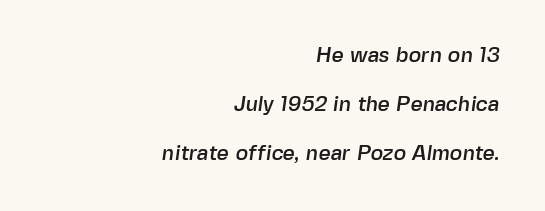
{"underline": "no", "align": "right", "line_spacing": "loose", "line_spacing_ratio": 2.33, "letter_spacing": "normal", "letter_spacing_em": 0.0, "glyph_px": 21}
